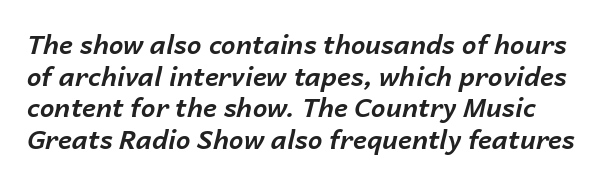
{"italic": "yes", "lean": "right", "slant_degrees": 14, "bold": "yes", "underline": "no", "line_spacing_ratio": 1.22, "letter_spacing": "normal", "letter_spacing_em": 0.0, "glyph_px": 26}
